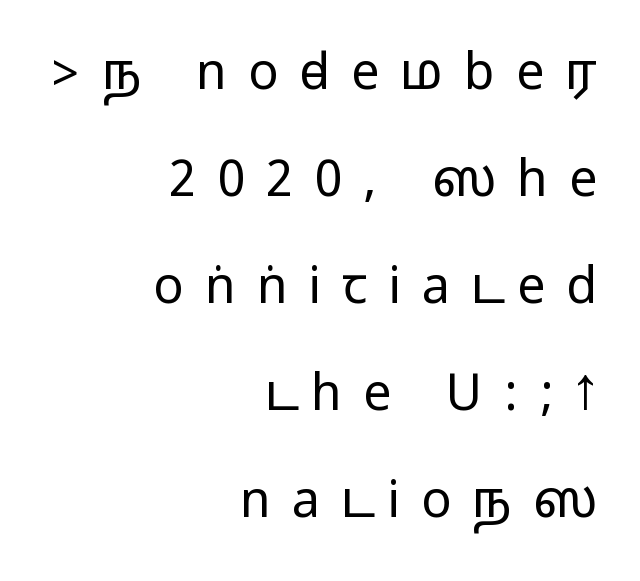
Honestly, the rows look like they've been pulled way apart. The setting favours the right margin, as signatures and pull-quotes sometimes do. Look at the tracking — it's clearly loosened, letters drifting apart. Tall strokes in this sample are plumb rather than angled. Each row of text sits above clean, open space. A typesetter would call this proportional, since set widths differ per character.
